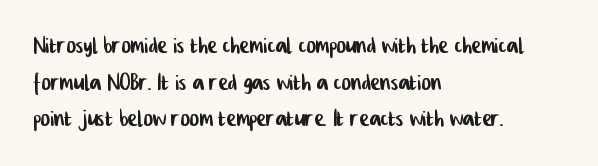
{"serif": "no", "width": "condensed", "stroke_contrast": "low", "x_height": "medium", "monospaced": "no", "underline": "no", "align": "left", "line_spacing": "normal", "line_spacing_ratio": 1.26, "letter_spacing": "normal", "letter_spacing_em": 0.0, "glyph_px": 29}
